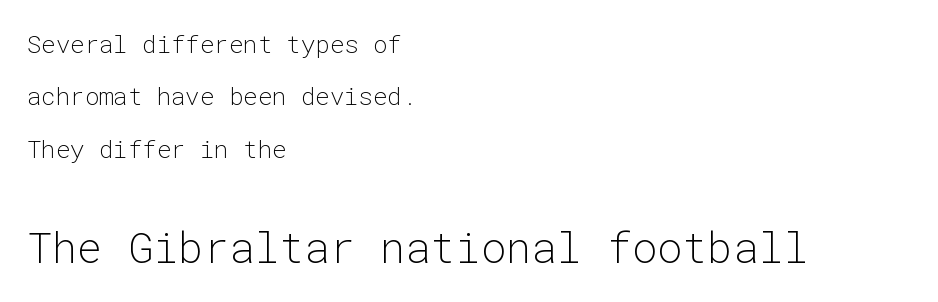
Q: Is the text bold? A: No.
Q: Is the text italic (slanted)? A: No, it is upright.
Q: Is the typeface a serif or a sans-serif typeface? A: Sans-serif.
Q: Is the text underlined? A: No.
Q: How is the paragraph aligned? A: Left-aligned.
Q: Is the spacing between letters normal or unusually wide? A: Normal.
Q: Is the spacing between lines tight, normal or loose? A: Loose.
Q: Which block of text is set in a larger size, the first (top) or the second (bottom)? A: The second (bottom) one.
Q: Width (condensed, normal, or wide)? A: Normal.
Q: Stroke contrast? A: Low.
Q: x-height? A: Medium.
Q: Monospaced? A: Yes.
